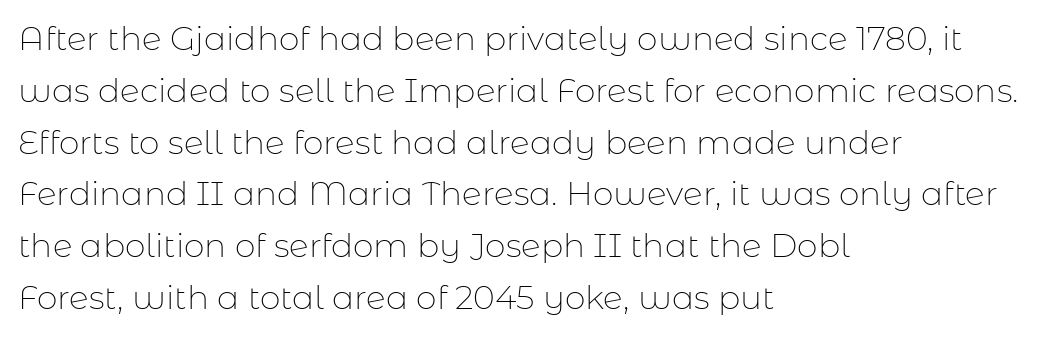
{"serif": "no", "italic": "no", "bold": "no", "weight": "thin", "width": "normal", "stroke_contrast": "low", "x_height": "medium", "monospaced": "no", "underline": "no", "align": "left", "line_spacing": "normal", "line_spacing_ratio": 1.57, "letter_spacing": "normal", "letter_spacing_em": 0.0, "glyph_px": 33}
